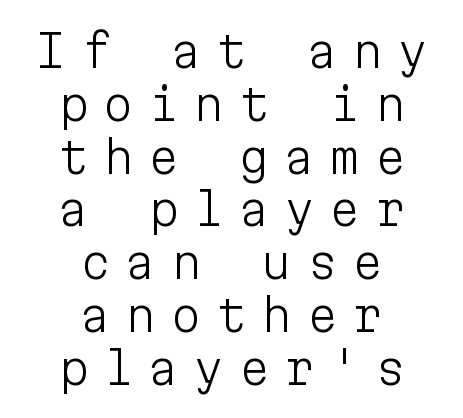
Lines of text with bare space underneath. You can tell it's not italic because the verticals are truly vertical. Monospaced: the letters line up in strict vertical columns. Type style note: lacks serifs. The font is comparable to plain body text, perhaps lighter.
